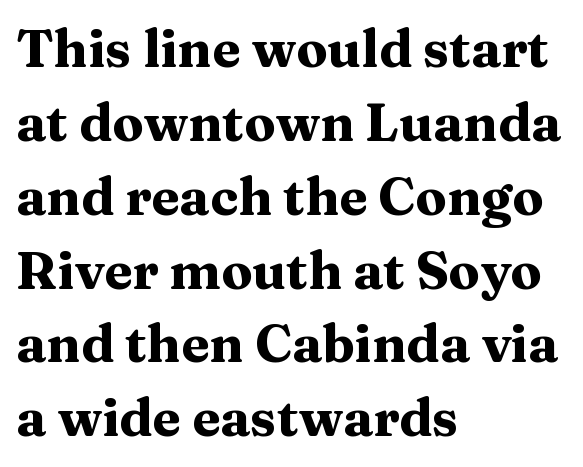
The image shows 52 px heavy, wide serif type, upright; set left-aligned, normal line spacing (1.42x), normal letter spacing, not underlined; medium stroke contrast and a medium x-height.
